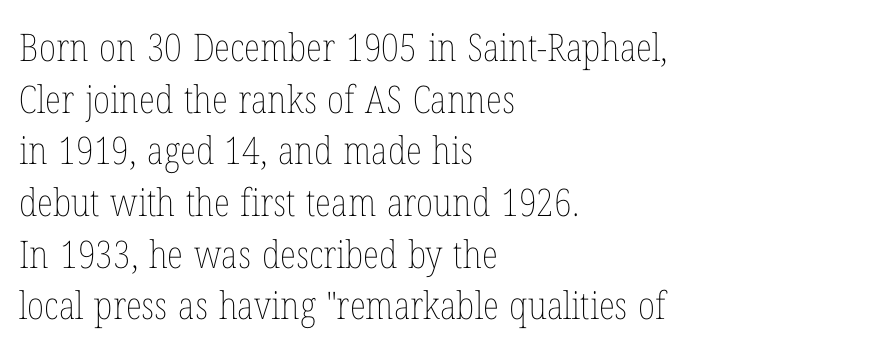
The image shows 38 px thin, condensed type, upright; set left-aligned, normal line spacing (1.36x), normal letter spacing, not underlined; low stroke contrast and a medium x-height.
